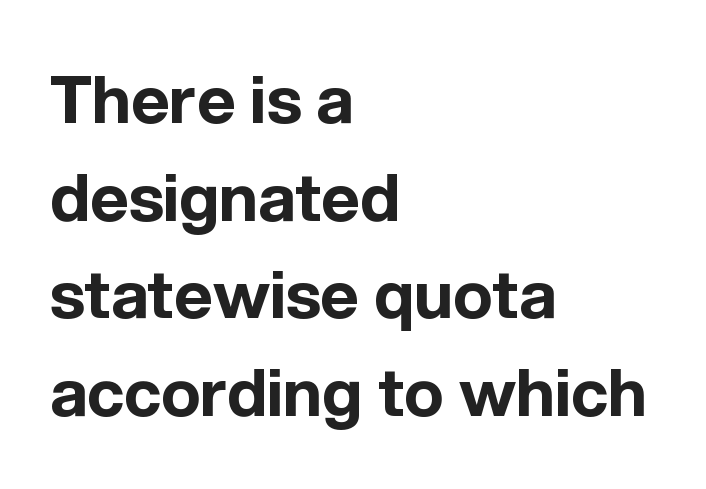
Q: Is the text bold? A: Yes.
Q: Is the text italic (slanted)? A: No, it is upright.
Q: Is the typeface a serif or a sans-serif typeface? A: Sans-serif.
Q: Is the text underlined? A: No.
Q: How is the paragraph aligned? A: Left-aligned.
Q: Is the spacing between letters normal or unusually wide? A: Normal.
Q: Is the spacing between lines tight, normal or loose? A: Normal.
Q: Width (condensed, normal, or wide)? A: Normal.
Q: x-height? A: Medium.
Q: Monospaced? A: No.
